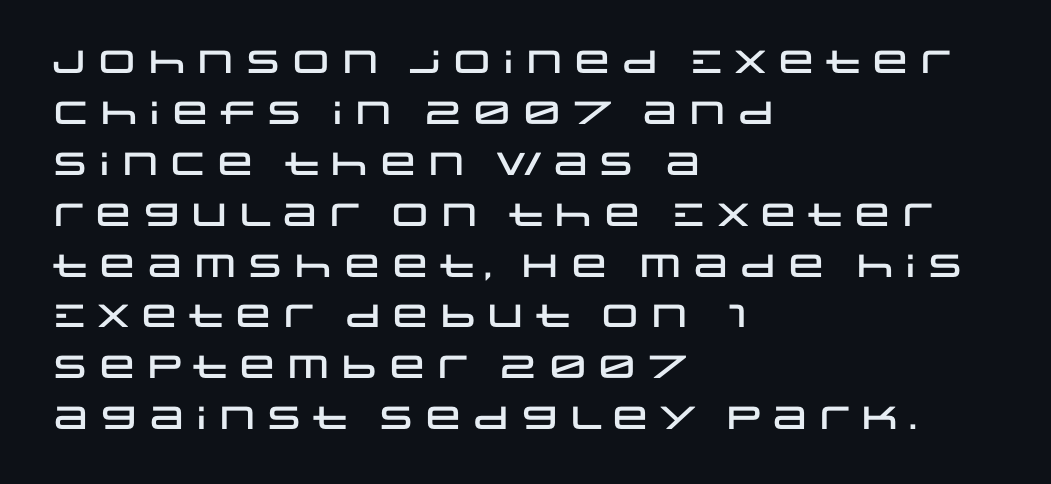
The image shows 32 px wide sans-serif type, upright; set left-aligned, normal line spacing (1.59x), normal letter spacing, not underlined; low stroke contrast and a large x-height.
